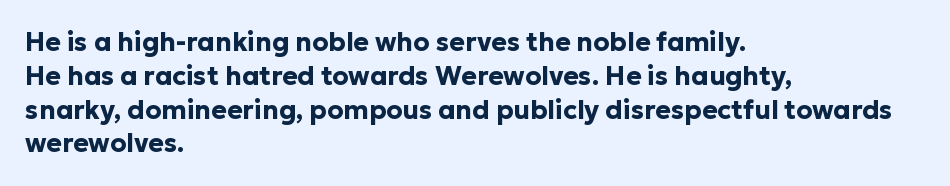
The image shows 26 px bold type, upright; set left-aligned, normal line spacing (1.3x), normal letter spacing, not underlined.
